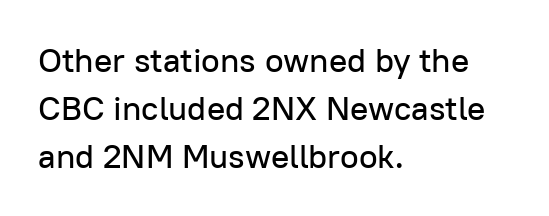
Do the characters align in a grid? No, the font is proportional. Tracking here is standard; glyphs follow each other at the usual distance. Type without underlining. Font category for this specimen: sans-serif. A student would call this left alignment; a typographer would say flush left, rag right.
